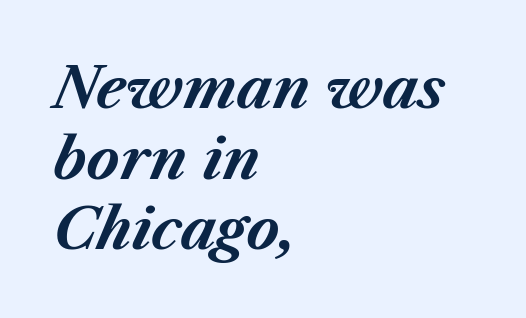
Q: Is the text bold? A: Yes.
Q: Is the text italic (slanted)? A: Yes, it leans right by about 23 degrees.
Q: Is the text underlined? A: No.
Q: How is the paragraph aligned? A: Left-aligned.
Q: Is the spacing between letters normal or unusually wide? A: Normal.
Q: Is the spacing between lines tight, normal or loose? A: Normal.
Q: Width (condensed, normal, or wide)? A: Normal.
Q: Stroke contrast? A: Medium.
Q: x-height? A: Medium.
Q: Monospaced? A: No.
